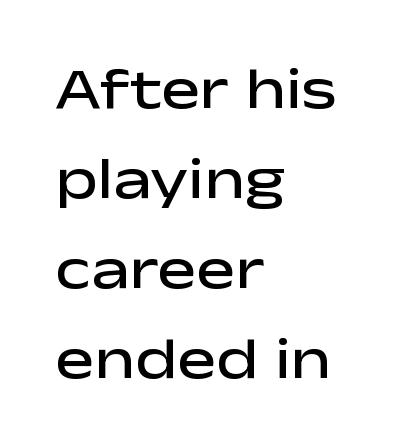
{"serif": "no", "italic": "no", "bold": "semi", "weight": "semibold", "width": "wide", "stroke_contrast": "low", "x_height": "medium", "monospaced": "no", "underline": "no", "align": "left", "line_spacing": "normal", "line_spacing_ratio": 1.55, "letter_spacing": "normal", "letter_spacing_em": 0.0, "glyph_px": 58}
